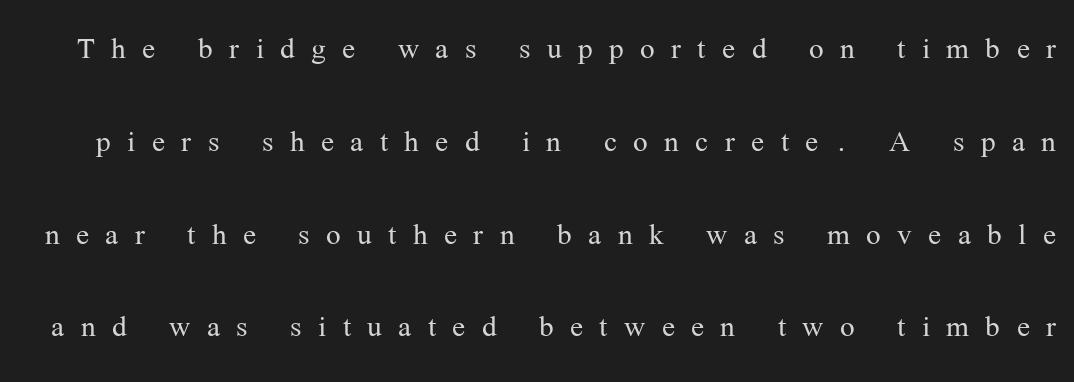
Q: Is the text bold? A: No.
Q: Is the text italic (slanted)? A: No, it is upright.
Q: Is the typeface a serif or a sans-serif typeface? A: Serif.
Q: Is the text underlined? A: No.
Q: Is the spacing between letters normal or unusually wide? A: Unusually wide.
Q: Is the spacing between lines tight, normal or loose? A: Loose.
Q: Width (condensed, normal, or wide)? A: Normal.
Q: Stroke contrast? A: Medium.
Q: x-height? A: Medium.
Q: Monospaced? A: No.
